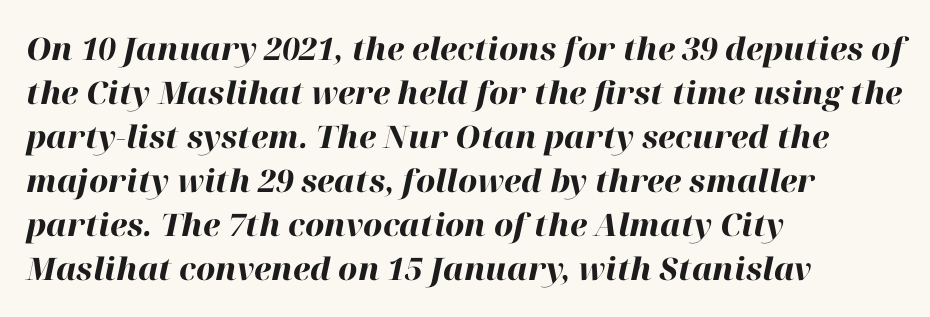
You can tell it's italic because the verticals aren't actually vertical. Students, observe: this is what conventionally led text looks like. Line starts are locked; line ends wander. Between one letter and the next there's only the usual sliver of space. These lines carry a lot of weight — the face is fully bold.
